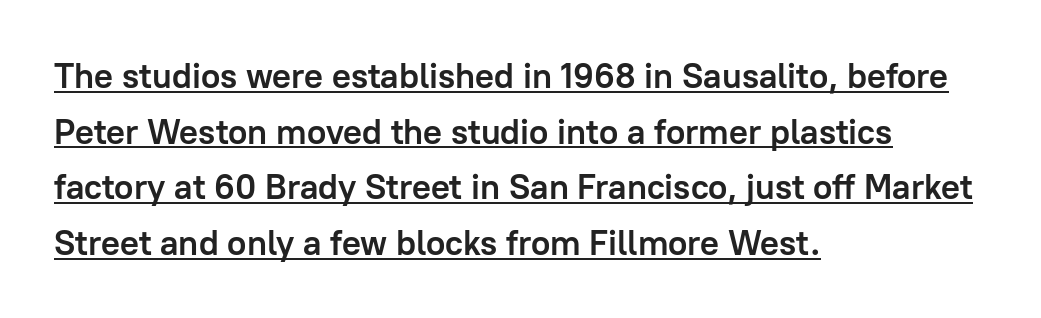
The characters display no serif detailing; their extremities are plain. In designer terms, the underline attribute is active on this setting. A normal amount of white space separates one row of letters from the next. The lettering holds an erect, upright posture throughout. The passage shown is typed in a proportional face where columns would drift. You'd pick this weight for a headline — it's a proper bold.
